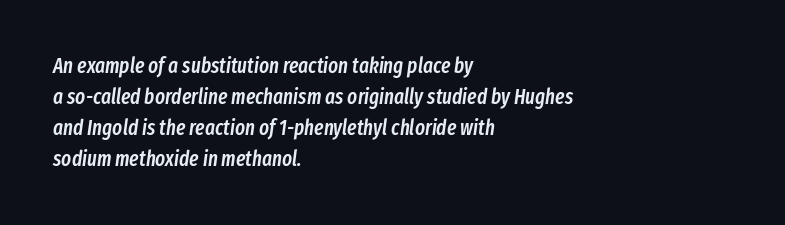
Slant detected: the letters are inclined. The baseline area is clear. Caption: semibold face, moderately heavy strokes. Each new line begins a customary step beneath the previous one. Casual observation: everything's shoved over to the left. The horizontal fit of the characters is conventional and even.
